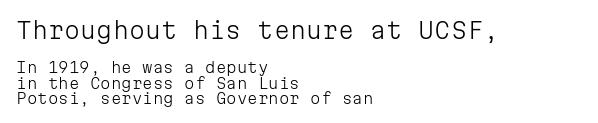
The image shows 23 px text type, upright; set left-aligned, tight line spacing (1.03x), normal letter spacing, not underlined; the first (top) block is 1.53x larger.
